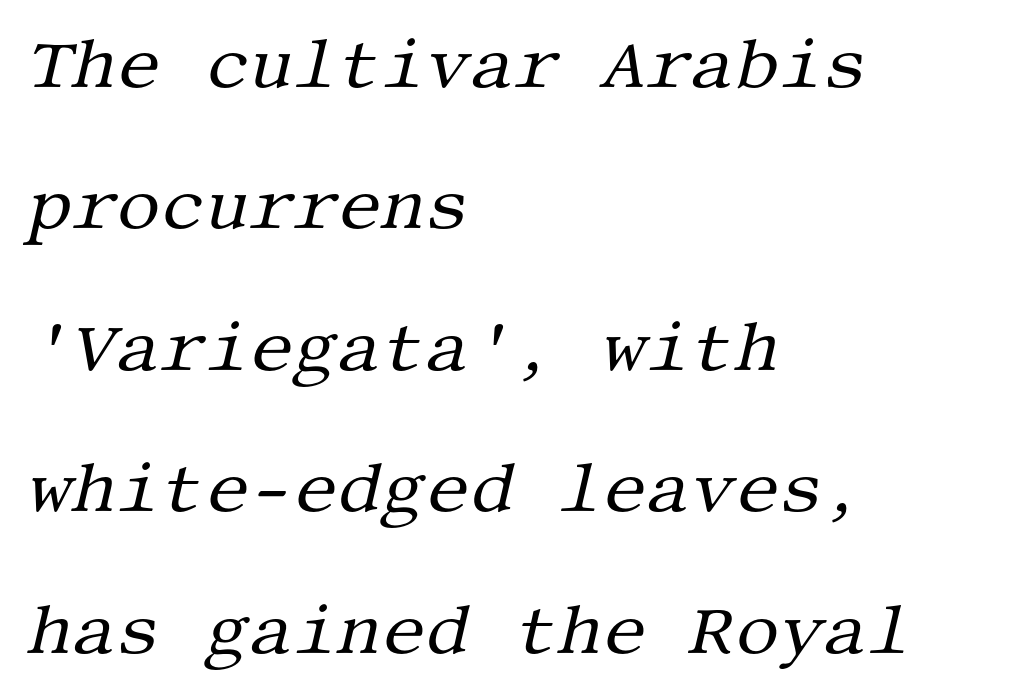
Q: Is the text bold? A: No.
Q: Is the text italic (slanted)? A: Yes, it leans right by about 13 degrees.
Q: Is the typeface a serif or a sans-serif typeface? A: Serif.
Q: Is the text underlined? A: No.
Q: How is the paragraph aligned? A: Left-aligned.
Q: Is the spacing between letters normal or unusually wide? A: Normal.
Q: Is the spacing between lines tight, normal or loose? A: Loose.
Q: Width (condensed, normal, or wide)? A: Normal.
Q: Stroke contrast? A: Medium.
Q: x-height? A: Large.
